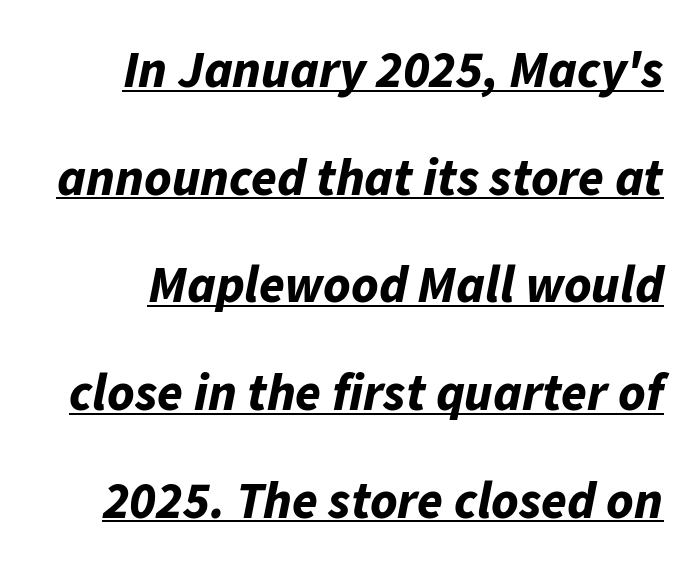
The image shows 52 px bold type, italic (leaning right); set loose line spacing (2.07x), normal letter spacing, underlined; low stroke contrast and a medium x-height.
